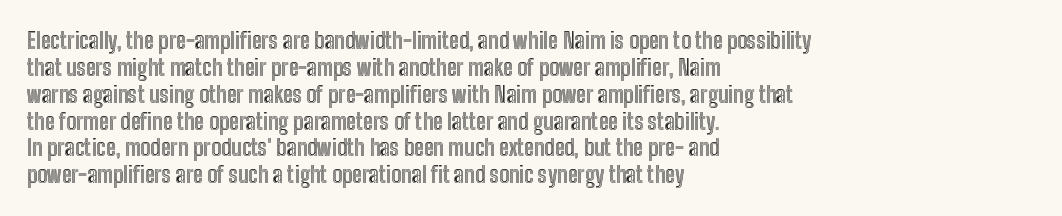
{"italic": "no", "underline": "no", "align": "left", "line_spacing_ratio": 1.22, "letter_spacing": "normal", "letter_spacing_em": 0.0, "glyph_px": 22}
